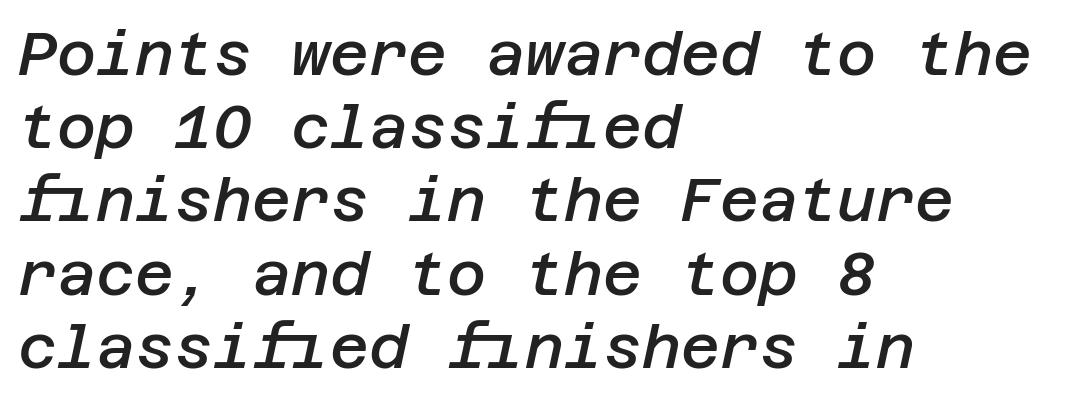
The image shows 60 px semibold type, italic (leaning right); set left-aligned, line spacing 1.22x, normal letter spacing, not underlined; low stroke contrast and a large x-height.
